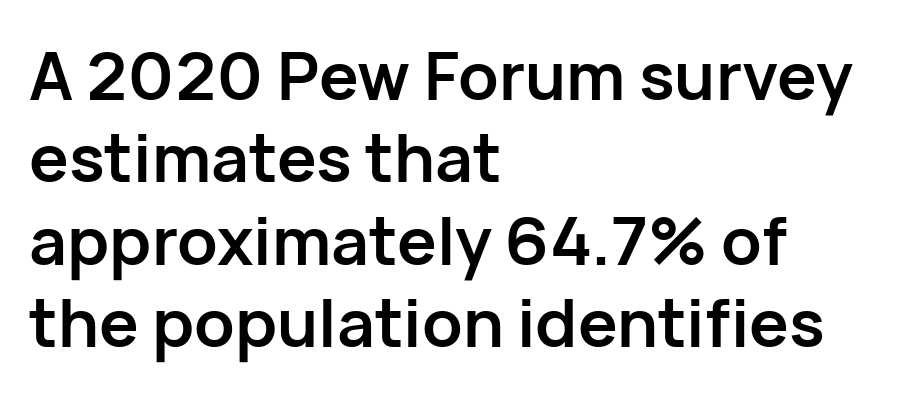
Q: Is the text bold? A: Yes.
Q: Is the text italic (slanted)? A: No, it is upright.
Q: Is the typeface a serif or a sans-serif typeface? A: Sans-serif.
Q: Is the text underlined? A: No.
Q: How is the paragraph aligned? A: Left-aligned.
Q: Is the spacing between letters normal or unusually wide? A: Normal.
Q: Is the spacing between lines tight, normal or loose? A: Normal.
Q: Width (condensed, normal, or wide)? A: Normal.
Q: Stroke contrast? A: Low.
Q: x-height? A: Medium.
Q: Monospaced? A: No.
